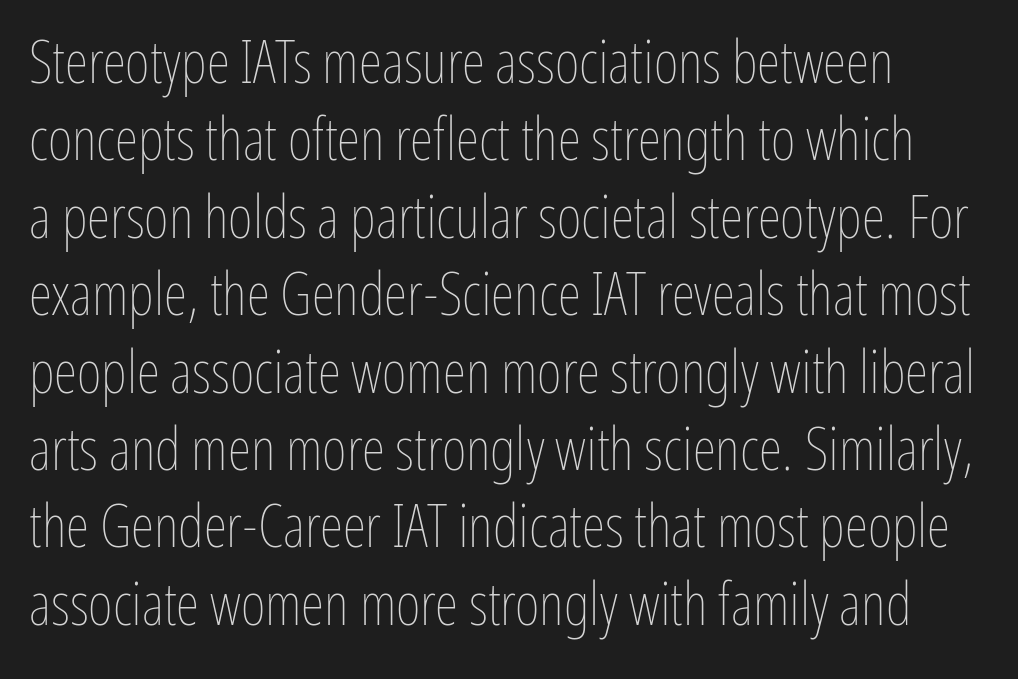
Q: Is the text bold? A: No.
Q: Is the text italic (slanted)? A: No, it is upright.
Q: Is the text underlined? A: No.
Q: Is the spacing between letters normal or unusually wide? A: Normal.
Q: Is the spacing between lines tight, normal or loose? A: Normal.
Q: Width (condensed, normal, or wide)? A: Condensed.
Q: Stroke contrast? A: Low.
Q: x-height? A: Medium.
Q: Monospaced? A: No.
